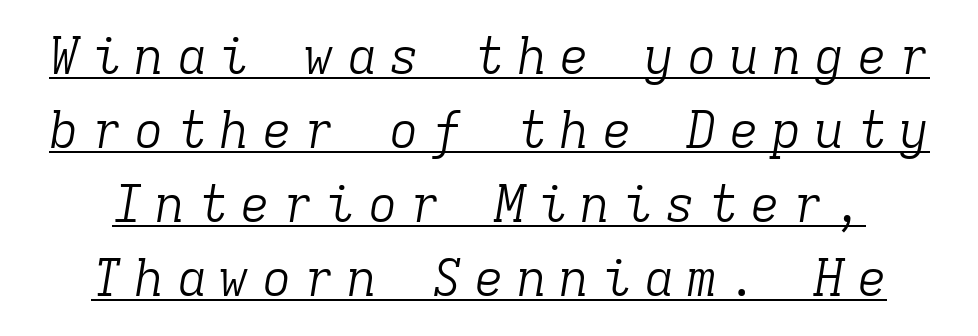
The image shows 50 px light serif type, italic (leaning right), monospaced; set normal line spacing (1.48x), unusually wide letter spacing (+0.25 em), underlined; low stroke contrast and a medium x-height.
